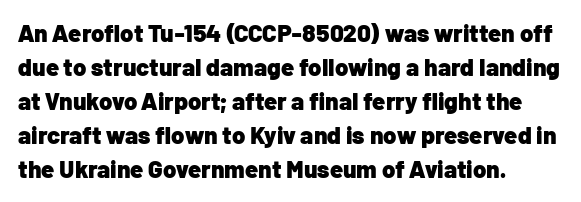
The image shows 24 px bold type, upright; set left-aligned, normal line spacing (1.42x), normal letter spacing, not underlined.
